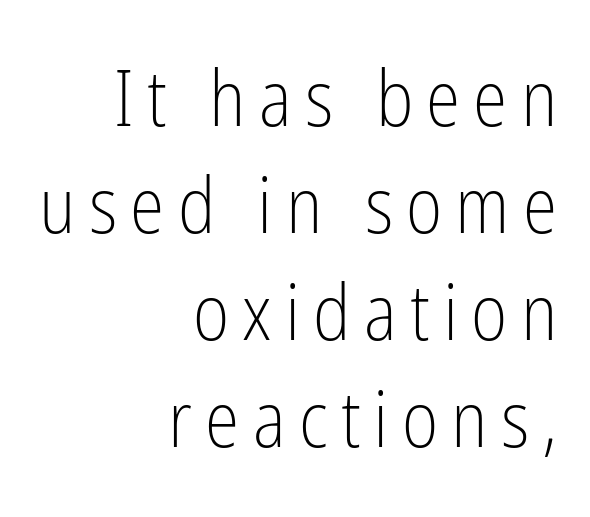
Q: Is the text bold? A: No.
Q: Is the text italic (slanted)? A: No, it is upright.
Q: Is the typeface a serif or a sans-serif typeface? A: Sans-serif.
Q: Is the text underlined? A: No.
Q: How is the paragraph aligned? A: Right-aligned.
Q: Is the spacing between lines tight, normal or loose? A: Normal.
Q: Width (condensed, normal, or wide)? A: Condensed.
Q: Stroke contrast? A: Low.
Q: x-height? A: Medium.
Q: Monospaced? A: No.
